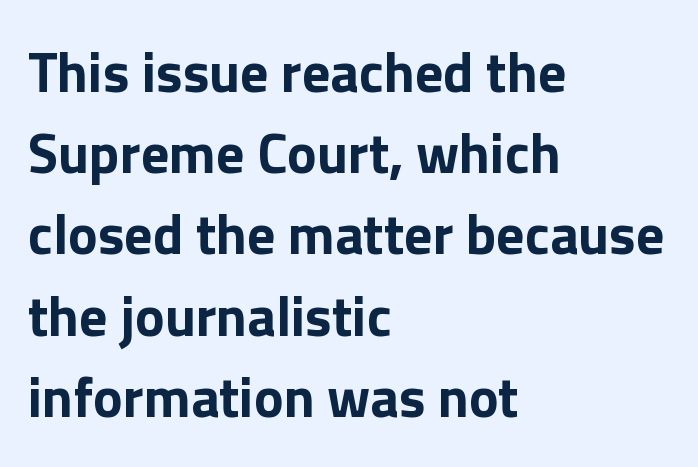
{"serif": "no", "italic": "no", "bold": "yes", "weight": "bold", "width": "normal", "stroke_contrast": "low", "x_height": "medium", "monospaced": "no", "underline": "no", "align": "left", "line_spacing": "normal", "line_spacing_ratio": 1.45, "letter_spacing": "normal", "letter_spacing_em": 0.0, "glyph_px": 56}
